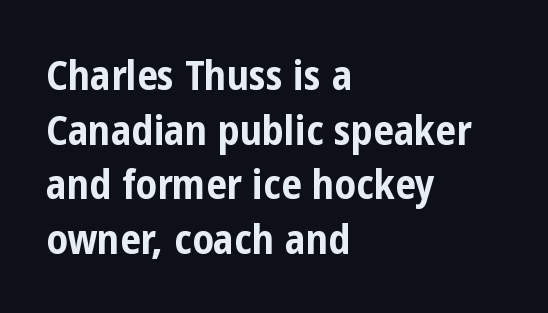
Q: Is the text bold? A: Yes.
Q: Is the text italic (slanted)? A: No, it is upright.
Q: Is the typeface a serif or a sans-serif typeface? A: Sans-serif.
Q: Is the text underlined? A: No.
Q: How is the paragraph aligned? A: Left-aligned.
Q: Is the spacing between letters normal or unusually wide? A: Normal.
Q: Is the spacing between lines tight, normal or loose? A: Normal.
Q: Width (condensed, normal, or wide)? A: Condensed.
Q: Stroke contrast? A: Low.
Q: x-height? A: Medium.
Q: Monospaced? A: No.
